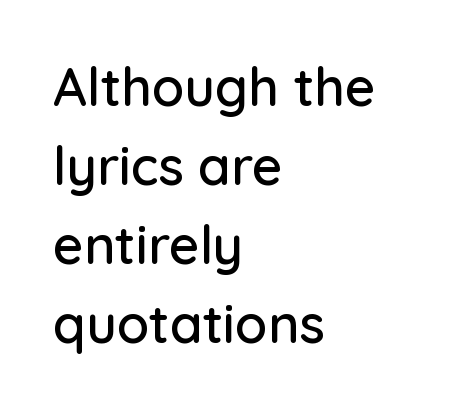
The image shows 53 px sans-serif type, upright; set left-aligned, normal line spacing (1.49x), normal letter spacing, not underlined; low stroke contrast and a medium x-height.
